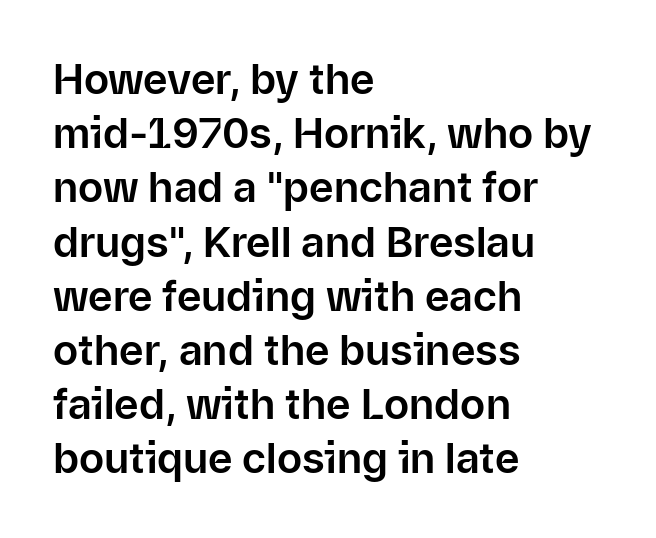
Q: Is the text italic (slanted)? A: No, it is upright.
Q: Is the typeface a serif or a sans-serif typeface? A: Sans-serif.
Q: Is the text underlined? A: No.
Q: How is the paragraph aligned? A: Left-aligned.
Q: Is the spacing between letters normal or unusually wide? A: Normal.
Q: Is the spacing between lines tight, normal or loose? A: Normal.
Q: Width (condensed, normal, or wide)? A: Normal.
Q: Stroke contrast? A: Low.
Q: x-height? A: Medium.
Q: Monospaced? A: No.
